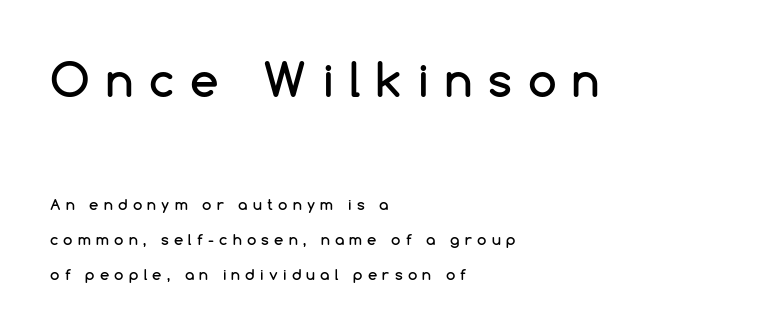
Q: Is the text italic (slanted)? A: No, it is upright.
Q: Is the typeface a serif or a sans-serif typeface? A: Sans-serif.
Q: Is the text underlined? A: No.
Q: How is the paragraph aligned? A: Left-aligned.
Q: Is the spacing between letters normal or unusually wide? A: Unusually wide.
Q: Is the spacing between lines tight, normal or loose? A: Loose.
Q: Which block of text is set in a larger size, the first (top) or the second (bottom)? A: The first (top) one.
Q: Width (condensed, normal, or wide)? A: Normal.
Q: Stroke contrast? A: Low.
Q: x-height? A: Medium.
Q: Monospaced? A: No.
